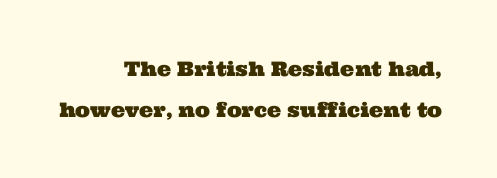
Check the space under the baseline: it is left empty. Letter spacing: default. Horizontally, the lines are justified to the trailing edge only. These lines stand farther apart than default settings would place them.
